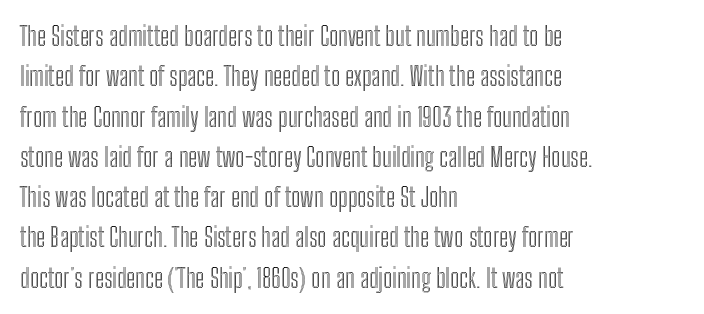
{"italic": "no", "underline": "no", "align": "left", "line_spacing": "normal", "line_spacing_ratio": 1.55, "letter_spacing": "normal", "letter_spacing_em": 0.0, "glyph_px": 26}
